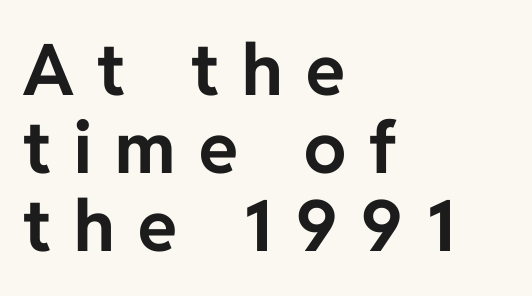
Teacher's note: observe the even left margin — that is flush-left alignment. Very little white space separates one row of letters from the next. Caption: bold face, heavy strokes. You could only call the tracking loose — the letters float apart. The letters carry no serifs — their stems end cleanly without finishing strokes. It's the straight-up-and-down kind of type.
